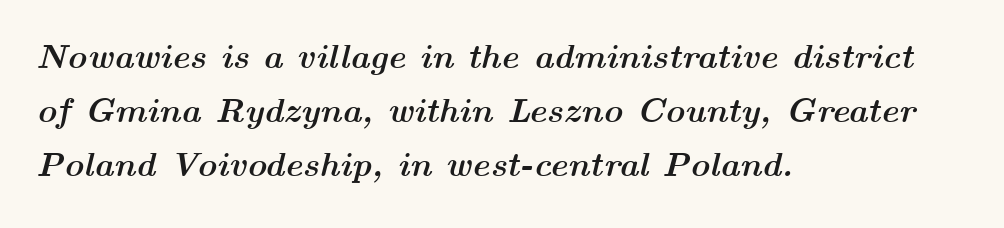
Q: Is the text bold? A: Yes.
Q: Is the text italic (slanted)? A: Yes, it leans right by about 14 degrees.
Q: Is the text underlined? A: No.
Q: How is the paragraph aligned? A: Left-aligned.
Q: Is the spacing between letters normal or unusually wide? A: Normal.
Q: Is the spacing between lines tight, normal or loose? A: Normal.
Q: Width (condensed, normal, or wide)? A: Wide.
Q: Stroke contrast? A: Medium.
Q: x-height? A: Medium.
Q: Monospaced? A: No.
